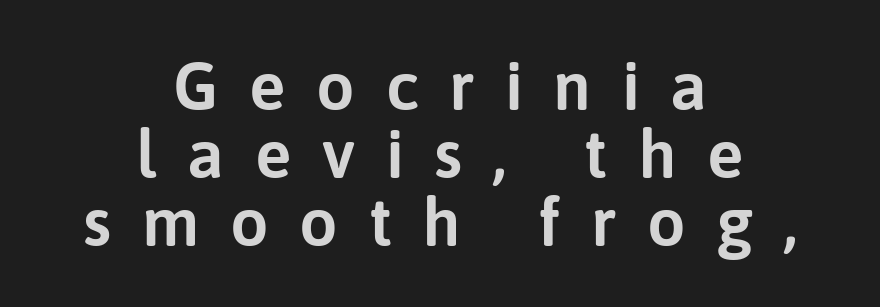
{"serif": "no", "italic": "no", "width": "normal", "stroke_contrast": "low", "x_height": "medium", "monospaced": "no", "underline": "no", "align": "center", "line_spacing": "tight", "line_spacing_ratio": 1.0, "letter_spacing": "wide", "letter_spacing_em": 0.45, "glyph_px": 68}
